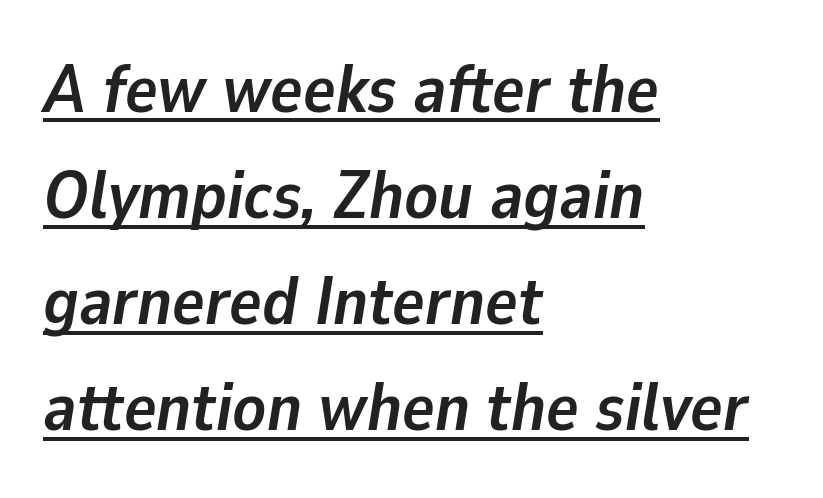
{"italic": "yes", "lean": "right", "slant_degrees": 9, "bold": "yes", "weight": "semibold", "width": "normal", "stroke_contrast": "low", "x_height": "medium", "monospaced": "no", "underline": "yes", "align": "left", "line_spacing": "normal", "line_spacing_ratio": 1.56, "letter_spacing": "normal", "letter_spacing_em": 0.0, "glyph_px": 68}
